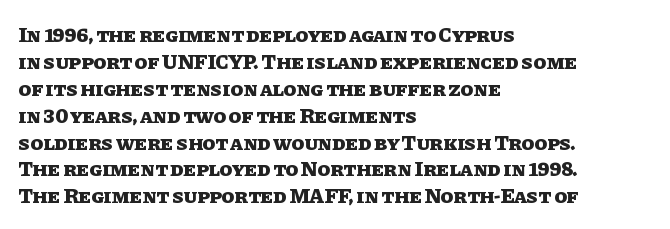
Which margin do the lines hug? The left one — the right edge is uneven. The foot of each line stays bare and open. Strokes here are thick enough to call this a true bold. Does the lettering tilt? It doesn't — this is upright. You could call the tracking neutral — neither tight nor loose. Interline gaps are of average width in this sample.
